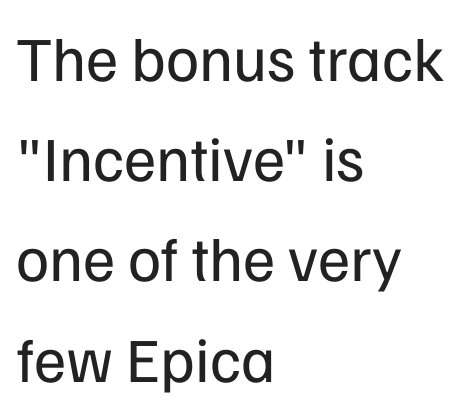
The image shows 63 px regular-weight sans-serif type, upright; set left-aligned, normal line spacing (1.59x), normal letter spacing, not underlined; low stroke contrast and a medium x-height.
